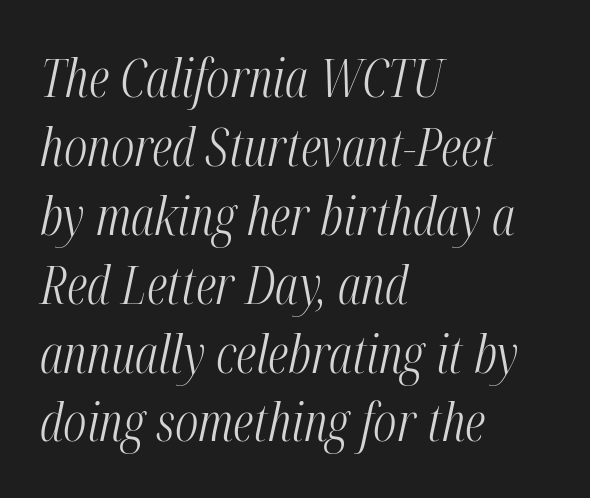
Notice how the stems are inclined rather than vertical — that's the hallmark of italics. The lines sit at an ordinary, default distance from one another. Does the copy run flush right? No — it runs flush left. Proportional: the letters do not fall into vertical columns. Beneath every word, the page is bare.
